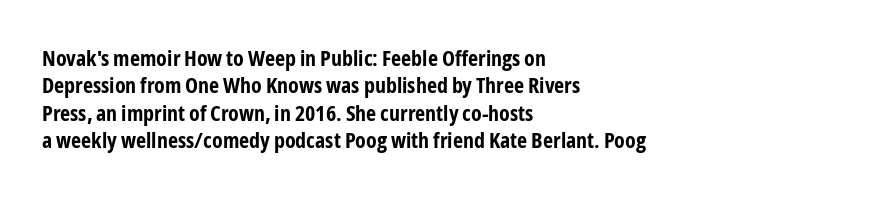
{"italic": "no", "bold": "yes", "underline": "no", "align": "left", "line_spacing_ratio": 1.24, "letter_spacing": "normal", "letter_spacing_em": 0.0, "glyph_px": 22}
